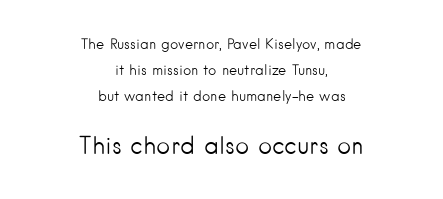
The image shows 24 px text type, upright; set centered, line spacing 1.86x, normal letter spacing, not underlined; the second (bottom) block is 1.71x larger.
